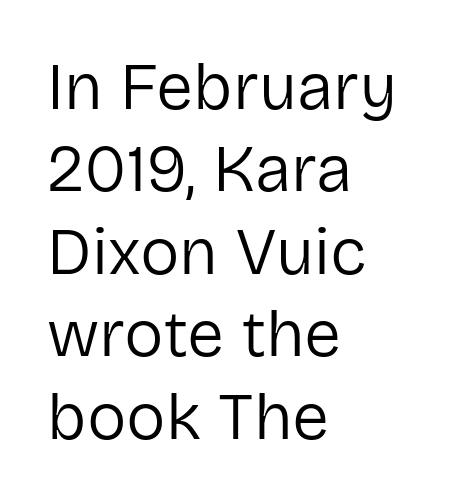
The image shows 66 px regular-weight sans-serif type, upright; set left-aligned, normal line spacing (1.25x), normal letter spacing, not underlined; low stroke contrast and a medium x-height.
